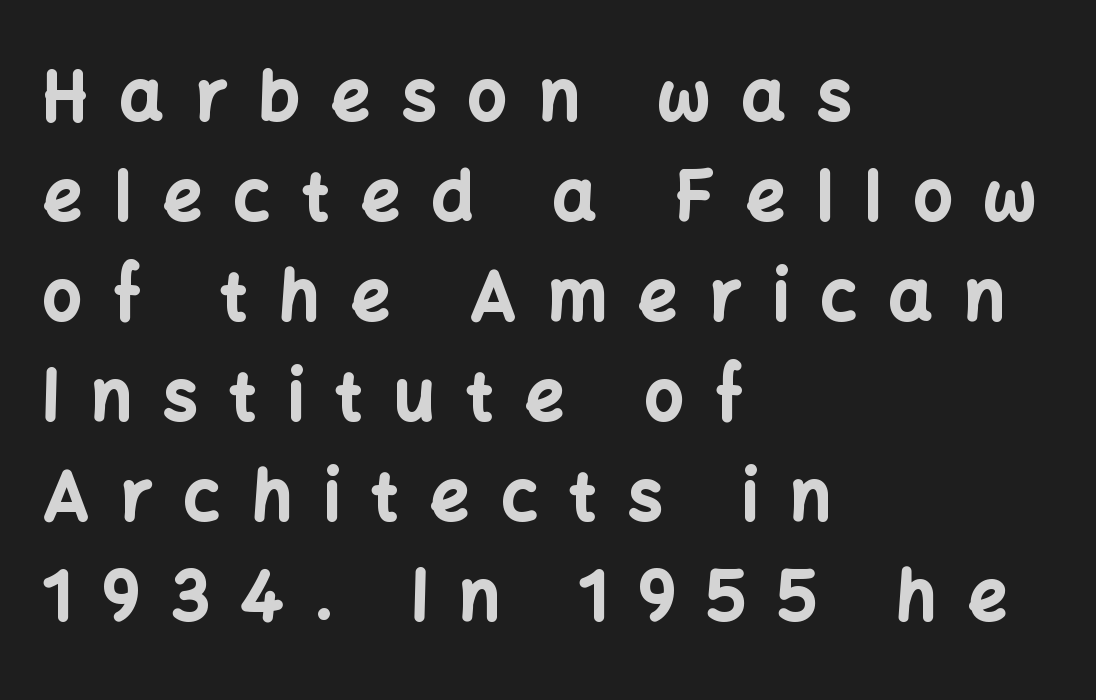
{"serif": "no", "italic": "no", "bold": "yes", "weight": "bold", "width": "normal", "stroke_contrast": "low", "x_height": "medium", "monospaced": "no", "underline": "no", "align": "left", "line_spacing": "normal", "line_spacing_ratio": 1.47, "letter_spacing": "wide", "letter_spacing_em": 0.47, "glyph_px": 68}
